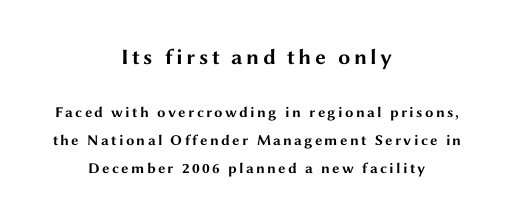
Its strokes are broad and dark, the hallmark of bold type. When letters stand straight like this, we call the style roman or upright. The lines in this sample share a center point and differ in where they start and stop. Does the bottom block carry the larger type? No, the top block does. Rule under the text: the space is simply empty.
